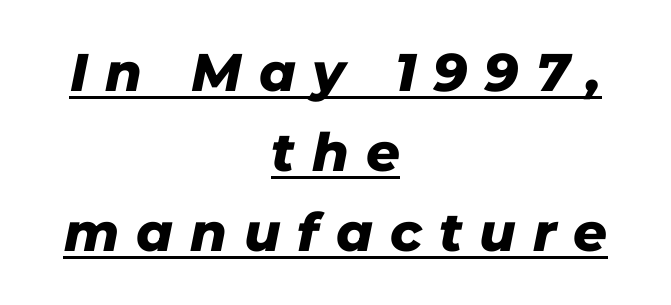
Strokes here are thick enough to call this a true bold. The whole block is typeset with a tilt. Is there much room between lines? A standard amount, neither cramped nor airy. Character widths vary here, with narrow letters taking less room than wide ones. The lines in this sample share a center point and differ in where they start and stop.
